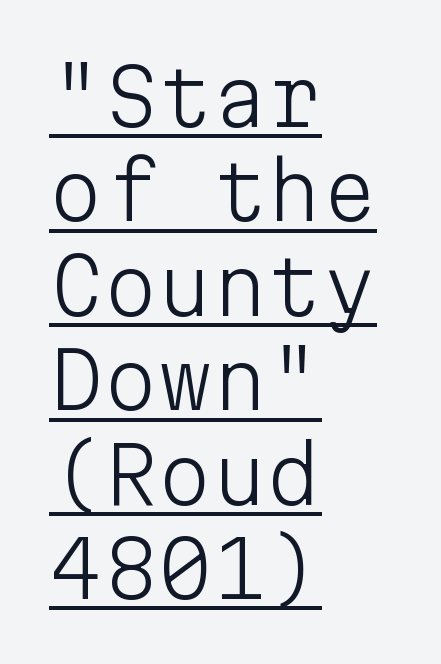
{"serif": "no", "italic": "no", "bold": "no", "weight": "light", "width": "normal", "stroke_contrast": "low", "x_height": "medium", "monospaced": "yes", "underline": "yes", "align": "left", "line_spacing_ratio": 1.21, "letter_spacing": "normal", "letter_spacing_em": 0.0, "glyph_px": 78}
